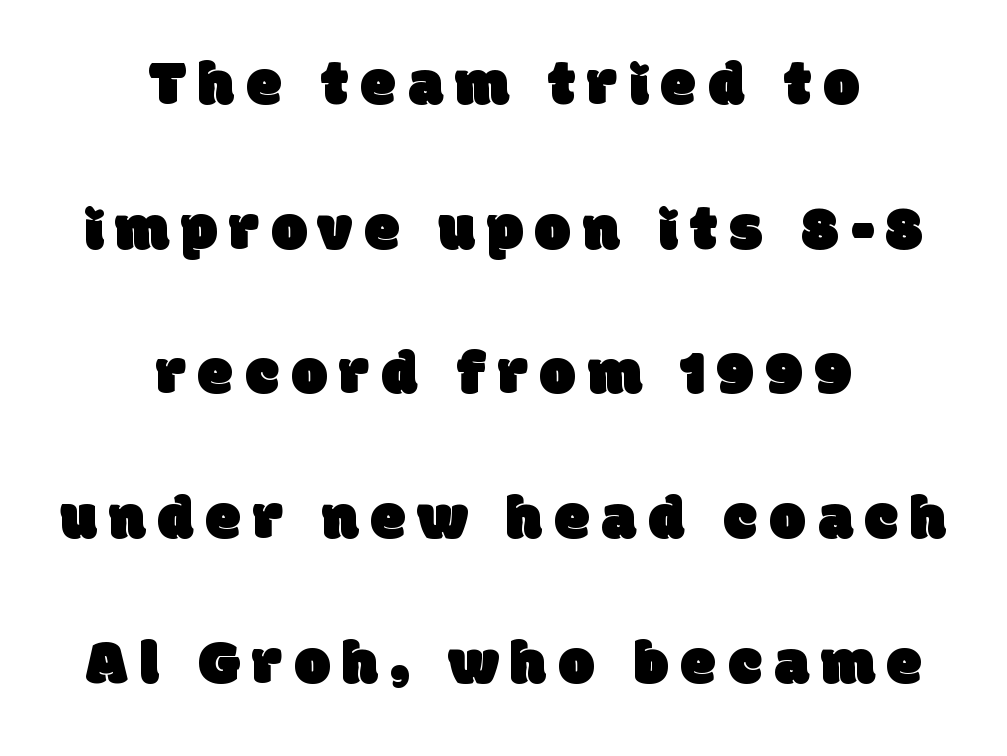
The image shows 64 px sans-serif type; set centered, loose line spacing (2.26x), not underlined; low stroke contrast and a large x-height.
